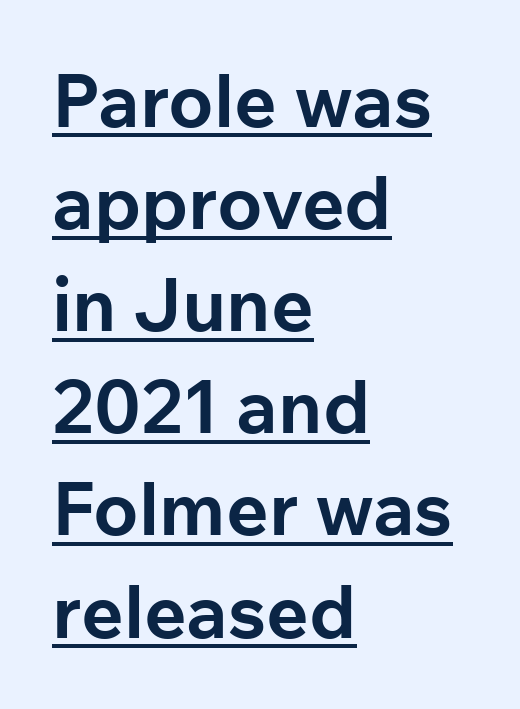
Q: Is the text bold? A: Yes.
Q: Is the text italic (slanted)? A: No, it is upright.
Q: Is the typeface a serif or a sans-serif typeface? A: Sans-serif.
Q: Is the text underlined? A: Yes.
Q: How is the paragraph aligned? A: Left-aligned.
Q: Is the spacing between letters normal or unusually wide? A: Normal.
Q: Is the spacing between lines tight, normal or loose? A: Normal.
Q: Width (condensed, normal, or wide)? A: Normal.
Q: Stroke contrast? A: Low.
Q: x-height? A: Medium.
Q: Monospaced? A: No.
